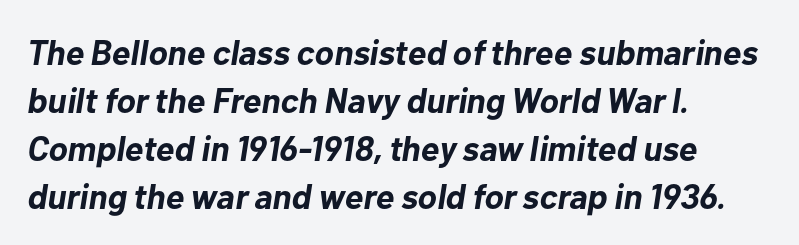
{"italic": "yes", "lean": "right", "slant_degrees": 10, "bold": "yes", "weight": "bold", "width": "normal", "stroke_contrast": "low", "x_height": "medium", "monospaced": "no", "underline": "no", "align": "left", "line_spacing": "normal", "line_spacing_ratio": 1.37, "letter_spacing": "normal", "letter_spacing_em": 0.0, "glyph_px": 35}
